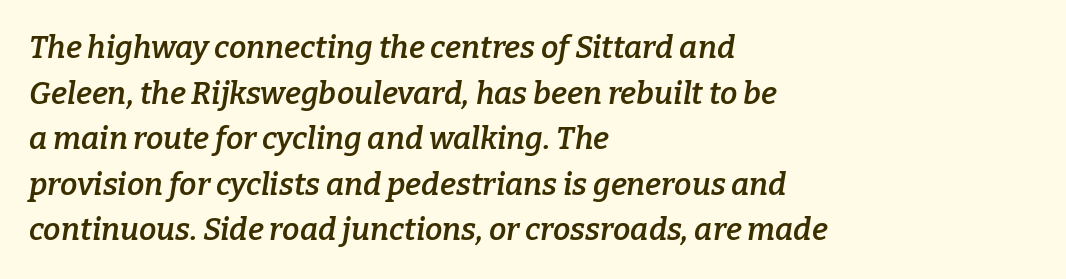
The image shows 31 px semibold serif type, italic (leaning right); set left-aligned, normal line spacing (1.47x), normal letter spacing, not underlined; low stroke contrast and a medium x-height.
